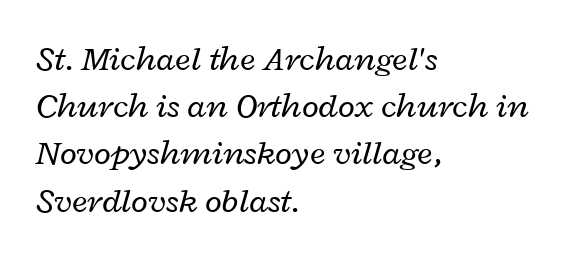
Q: Is the text bold? A: No.
Q: Is the text italic (slanted)? A: Yes, it leans right by about 12 degrees.
Q: Is the text underlined? A: No.
Q: How is the paragraph aligned? A: Left-aligned.
Q: Is the spacing between letters normal or unusually wide? A: Normal.
Q: Is the spacing between lines tight, normal or loose? A: Normal.
Q: Width (condensed, normal, or wide)? A: Wide.
Q: Stroke contrast? A: Low.
Q: x-height? A: Medium.
Q: Monospaced? A: No.
